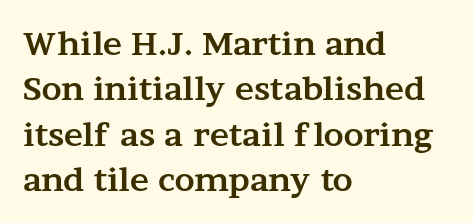
Q: Is the text bold? A: Yes.
Q: Is the text italic (slanted)? A: No, it is upright.
Q: Is the typeface a serif or a sans-serif typeface? A: Serif.
Q: Is the text underlined? A: No.
Q: How is the paragraph aligned? A: Left-aligned.
Q: Is the spacing between letters normal or unusually wide? A: Normal.
Q: Is the spacing between lines tight, normal or loose? A: Normal.
Q: Width (condensed, normal, or wide)? A: Wide.
Q: Stroke contrast? A: Medium.
Q: x-height? A: Medium.
Q: Monospaced? A: No.
